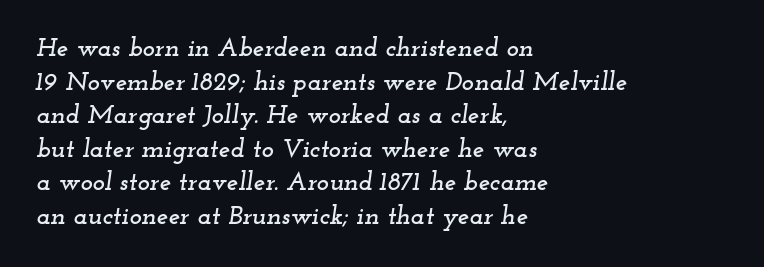
Q: Is the text italic (slanted)? A: Yes, it leans right by about 12 degrees.
Q: Is the text underlined? A: No.
Q: How is the paragraph aligned? A: Left-aligned.
Q: Is the spacing between letters normal or unusually wide? A: Normal.
Q: Is the spacing between lines tight, normal or loose? A: Normal.
